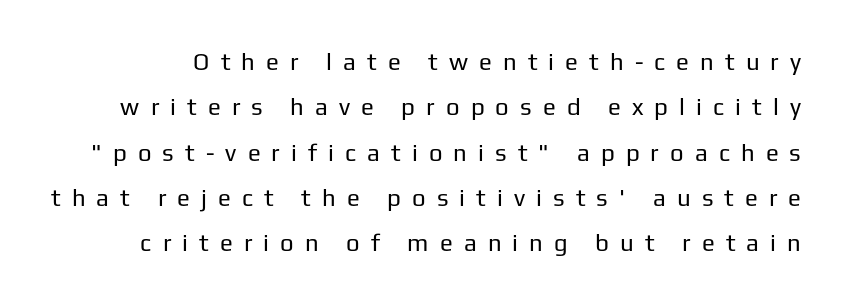
The image shows 24 px text type, upright; set line spacing 1.89x, unusually wide letter spacing (+0.46 em), not underlined.
